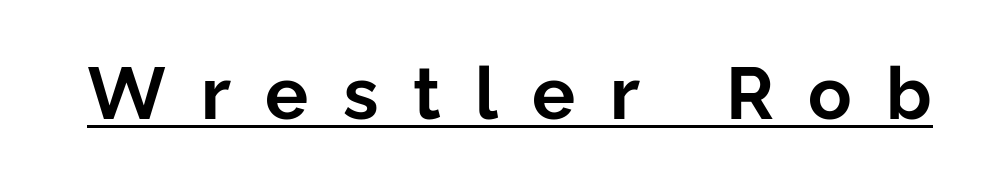
The image shows 72 px bold sans-serif type, upright; set unusually wide letter spacing (+0.48 em), underlined; low stroke contrast and a medium x-height.
